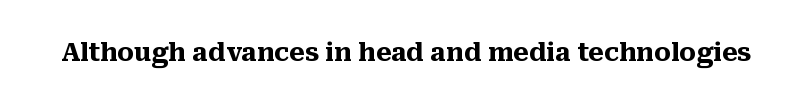
Underlining? Definitely not there. Strong, thick strokes mark this as bold type. This sample uses an upright cut, with every glyph sitting square on the baseline. A typesetter would call this zero additional tracking.
